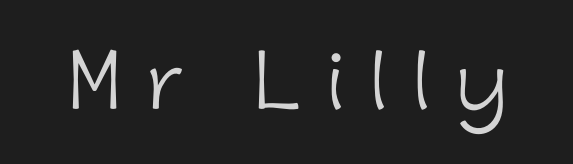
{"serif": "no", "italic": "no", "bold": "no", "weight": "light", "width": "normal", "stroke_contrast": "low", "x_height": "medium", "monospaced": "no", "underline": "no", "letter_spacing": "wide", "letter_spacing_em": 0.36, "glyph_px": 71}
